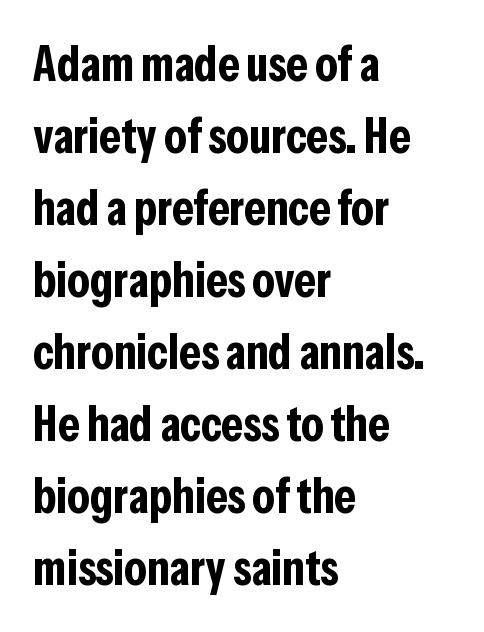
A sans-serif font was chosen for this passage. Nobody touched the tracking dial on this one. I'd describe the lettering as bold — thick and assertive. Each new line begins a customary step beneath the previous one.
